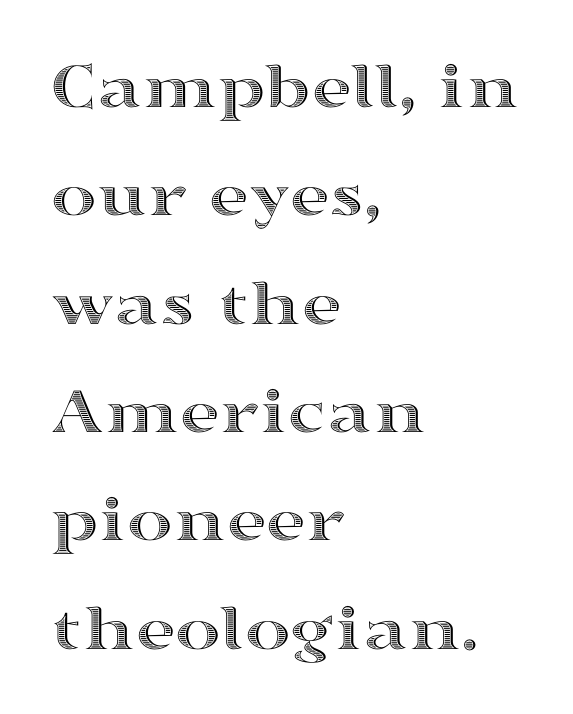
The image shows 69 px wide type, upright; set left-aligned, normal line spacing (1.57x), normal letter spacing, not underlined; a medium x-height.
